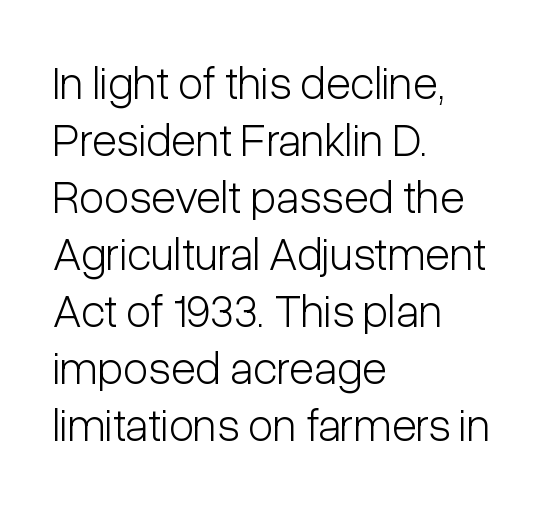
The image shows 46 px light, condensed sans-serif type, upright; set left-aligned, line spacing 1.24x, normal letter spacing, not underlined; low stroke contrast and a medium x-height.
